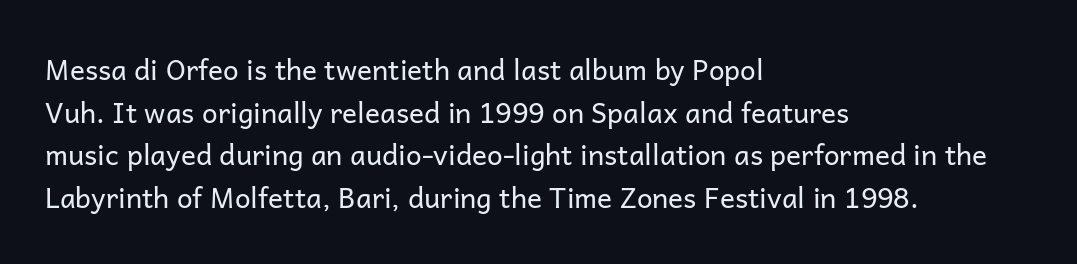
Tracking value appears to be zero — textbook default spacing. Alignment: flush left. In terms of letterform style, serifs are entirely absent. The weight tops out at a normal text grade.
